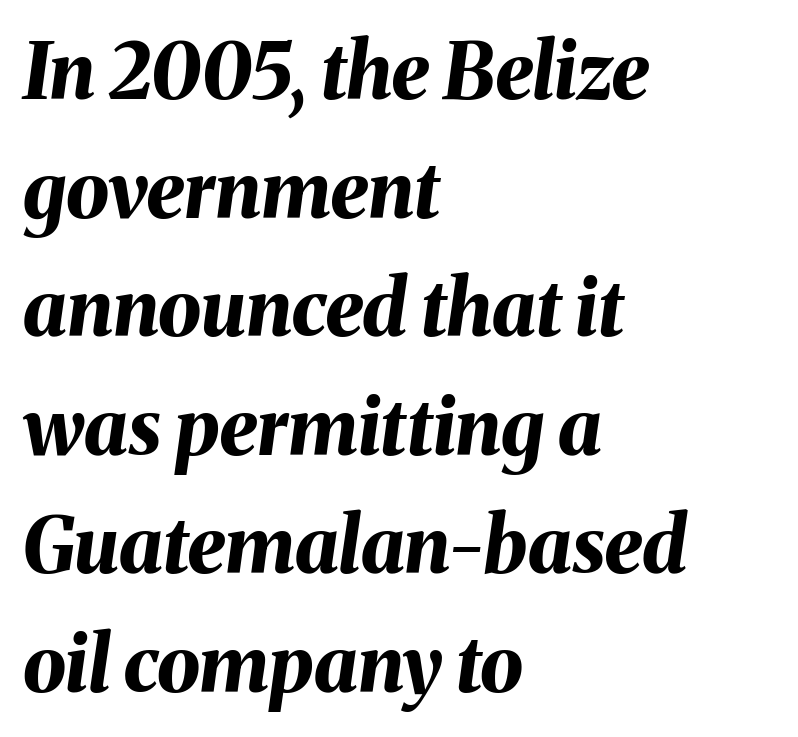
Q: Is the text bold? A: Yes.
Q: Is the text italic (slanted)? A: Yes, it leans right by about 8 degrees.
Q: Is the text underlined? A: No.
Q: How is the paragraph aligned? A: Left-aligned.
Q: Is the spacing between letters normal or unusually wide? A: Normal.
Q: Is the spacing between lines tight, normal or loose? A: Normal.
Q: Width (condensed, normal, or wide)? A: Normal.
Q: Stroke contrast? A: Medium.
Q: x-height? A: Medium.
Q: Monospaced? A: No.
